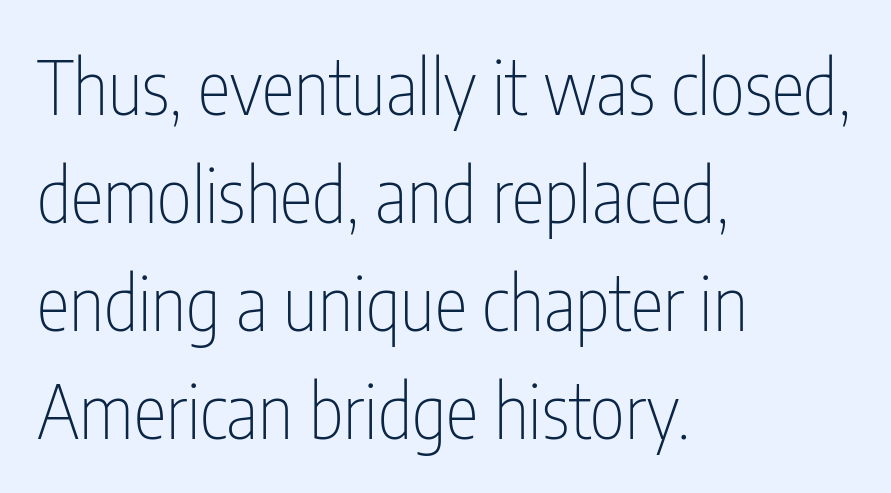
{"serif": "no", "italic": "no", "bold": "no", "weight": "thin", "width": "condensed", "stroke_contrast": "low", "x_height": "medium", "monospaced": "no", "underline": "no", "align": "left", "line_spacing": "normal", "line_spacing_ratio": 1.44, "letter_spacing": "normal", "letter_spacing_em": 0.0, "glyph_px": 75}
